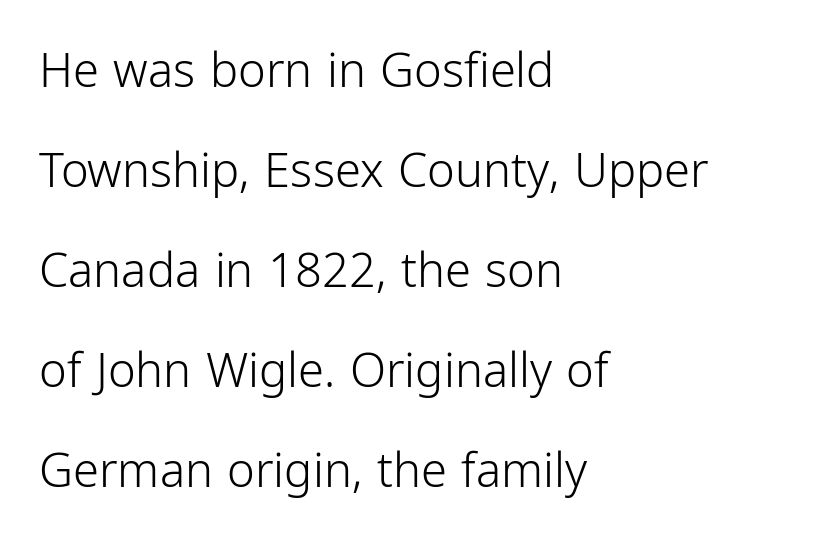
The string is rendered with underlining switched off. This is roman type, the default non-slanted kind. Nope, no serifs anywhere on these letters. The letterforms sit at book weight or below. Leading is clearly above the norm, producing a sparse column.
